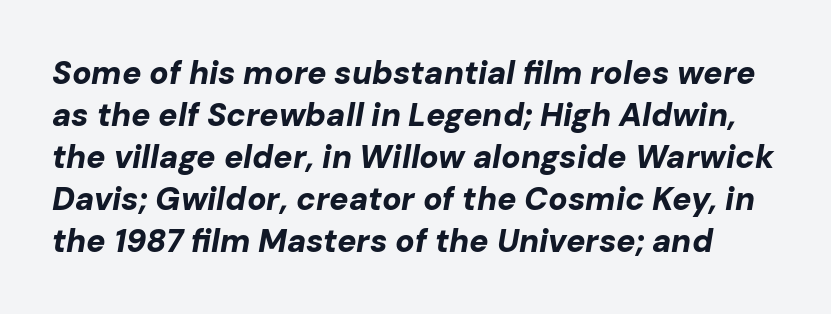
{"italic": "yes", "lean": "right", "slant_degrees": 10, "bold": "yes", "weight": "bold", "width": "normal", "stroke_contrast": "low", "x_height": "medium", "monospaced": "no", "underline": "no", "line_spacing": "normal", "line_spacing_ratio": 1.31, "letter_spacing": "normal", "letter_spacing_em": 0.0, "glyph_px": 32}
